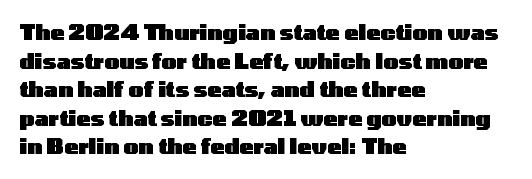
{"italic": "no", "bold": "yes", "underline": "no", "align": "left", "line_spacing": "normal", "line_spacing_ratio": 1.36, "letter_spacing": "normal", "letter_spacing_em": 0.0, "glyph_px": 21}
